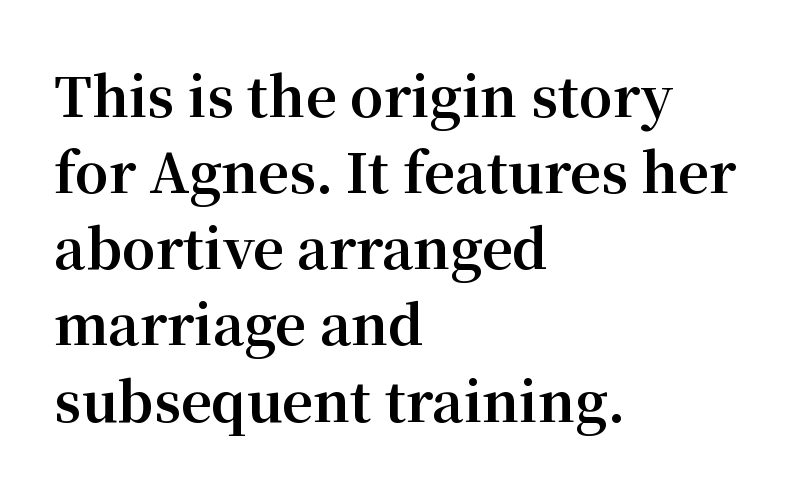
Q: Is the text bold? A: Yes.
Q: Is the text italic (slanted)? A: No, it is upright.
Q: Is the typeface a serif or a sans-serif typeface? A: Serif.
Q: Is the text underlined? A: No.
Q: How is the paragraph aligned? A: Left-aligned.
Q: Is the spacing between letters normal or unusually wide? A: Normal.
Q: Is the spacing between lines tight, normal or loose? A: Normal.
Q: Width (condensed, normal, or wide)? A: Normal.
Q: Stroke contrast? A: Medium.
Q: x-height? A: Medium.
Q: Monospaced? A: No.
